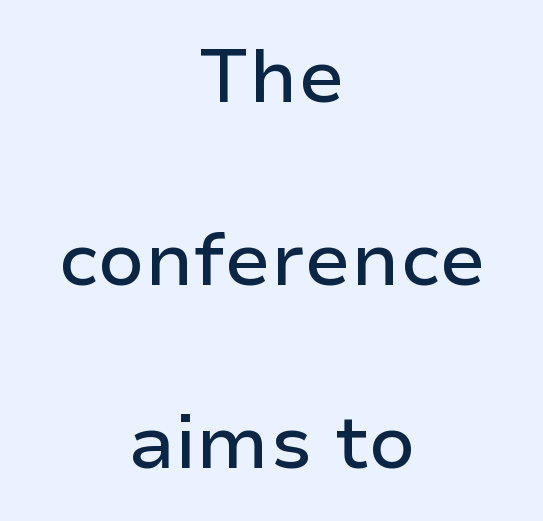
{"serif": "no", "italic": "no", "width": "normal", "stroke_contrast": "low", "x_height": "medium", "monospaced": "no", "underline": "no", "align": "center", "line_spacing": "loose", "line_spacing_ratio": 2.44, "letter_spacing": "normal", "letter_spacing_em": 0.0, "glyph_px": 75}
